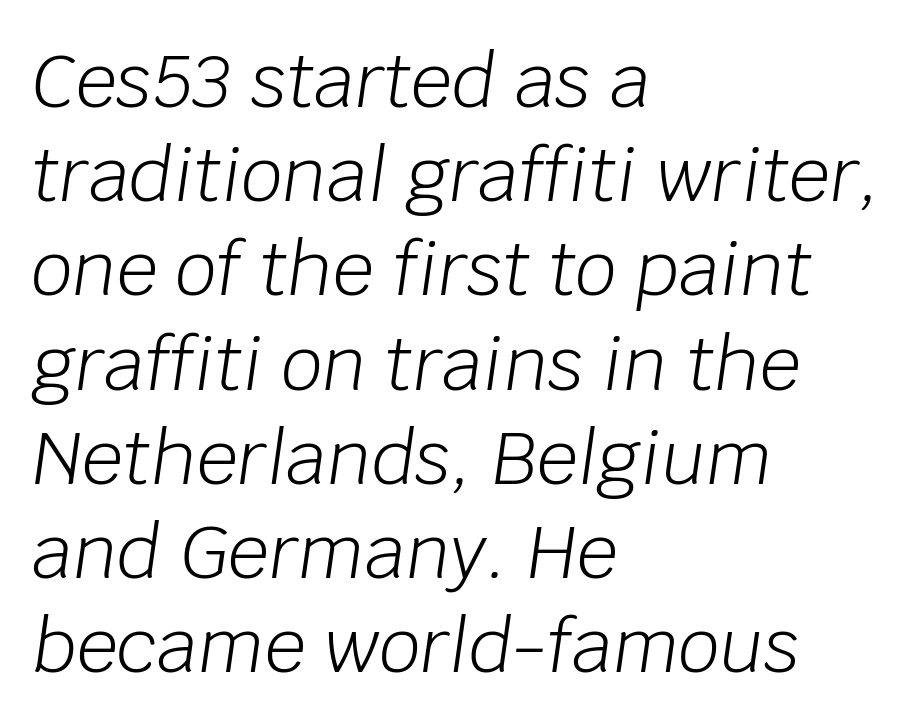
{"italic": "yes", "lean": "right", "slant_degrees": 8, "bold": "no", "weight": "light", "width": "normal", "stroke_contrast": "low", "x_height": "large", "monospaced": "no", "underline": "no", "align": "left", "line_spacing": "normal", "line_spacing_ratio": 1.29, "letter_spacing": "normal", "letter_spacing_em": 0.0, "glyph_px": 73}
